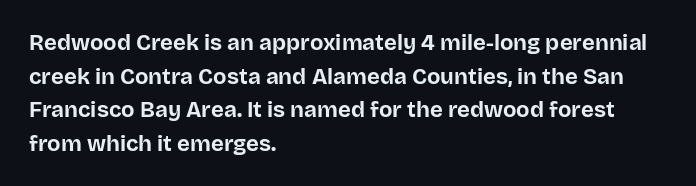
This sample is left-justified, so line endings fall wherever the words run out. Ascenders rise straight up at ninety degrees. Notice how descenders clear the ascenders below comfortably — that's standard leading. Is the type bold? Yes — the strokes are clearly thick and heavy.
